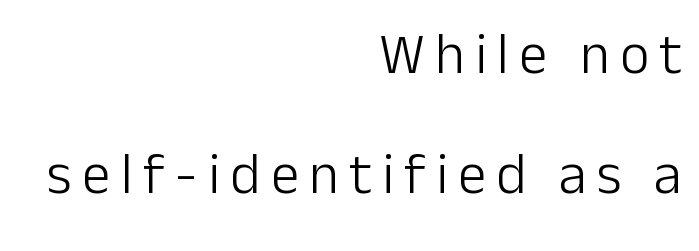
The image shows 57 px light sans-serif type, upright; set right-aligned, loose line spacing (2.11x), not underlined; low stroke contrast and a medium x-height.
